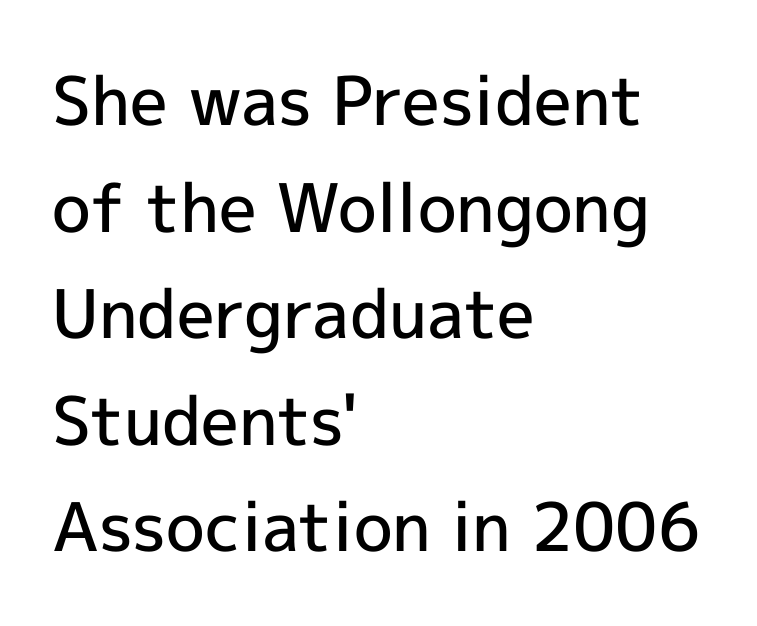
The image shows 67 px semibold sans-serif type, upright; set left-aligned, normal line spacing (1.59x), normal letter spacing, not underlined; a medium x-height.
